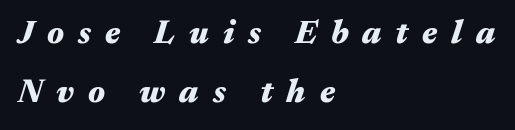
Chunky letters — that's bold for sure. The text carries the slant typical of an italic or oblique font. The rendering uses natural spacing where letterforms have individual widths. Glance below the letters and you will spot only blank space.
